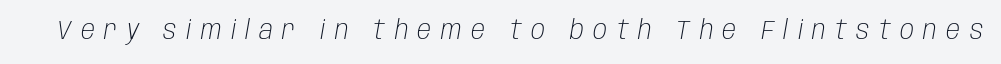
{"italic": "yes", "lean": "right", "slant_degrees": 10, "bold": "no", "underline": "no", "letter_spacing": "wide", "letter_spacing_em": 0.36, "glyph_px": 26}
